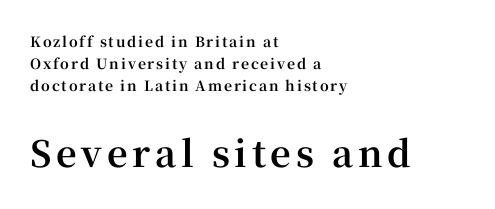
{"serif": "yes", "italic": "no", "bold": "yes", "weight": "bold", "width": "normal", "stroke_contrast": "high", "x_height": "medium", "monospaced": "no", "underline": "no", "align": "left", "line_spacing": "normal", "line_spacing_ratio": 1.58, "larger_block": "second", "size_ratio": 2.57, "glyph_px": 36}
